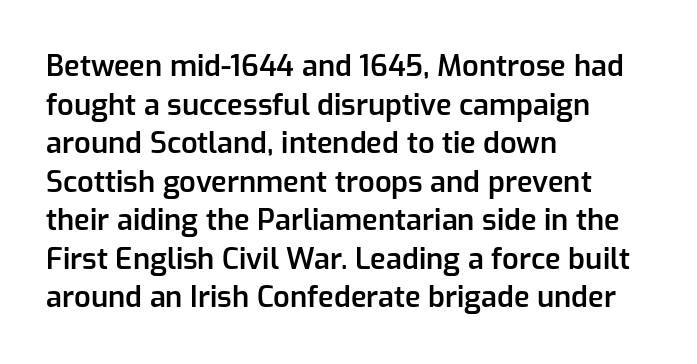
Posture: straight, roman, zero tilt. Quick note: underline off. Line starts are locked; line ends wander. Caption: standard tracking, unaltered.
